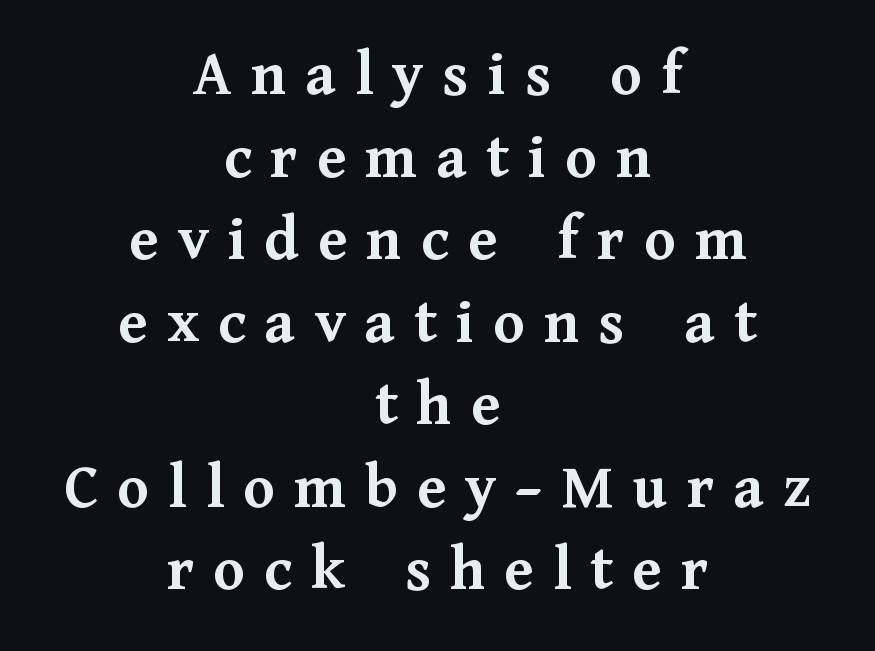
The image shows 65 px semibold serif type, upright; set centered, normal line spacing (1.27x), unusually wide letter spacing (+0.29 em), not underlined; medium stroke contrast and a medium x-height.
